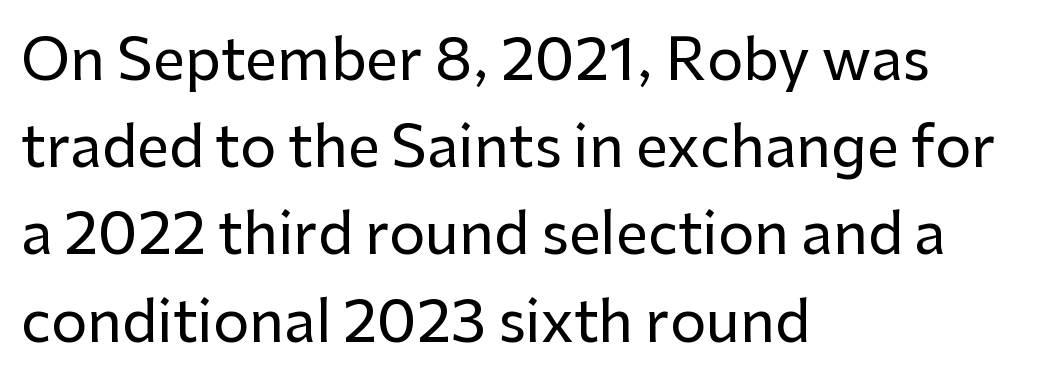
The image shows 57 px sans-serif type, upright; set left-aligned, normal line spacing (1.53x), normal letter spacing, not underlined; low stroke contrast and a medium x-height.
